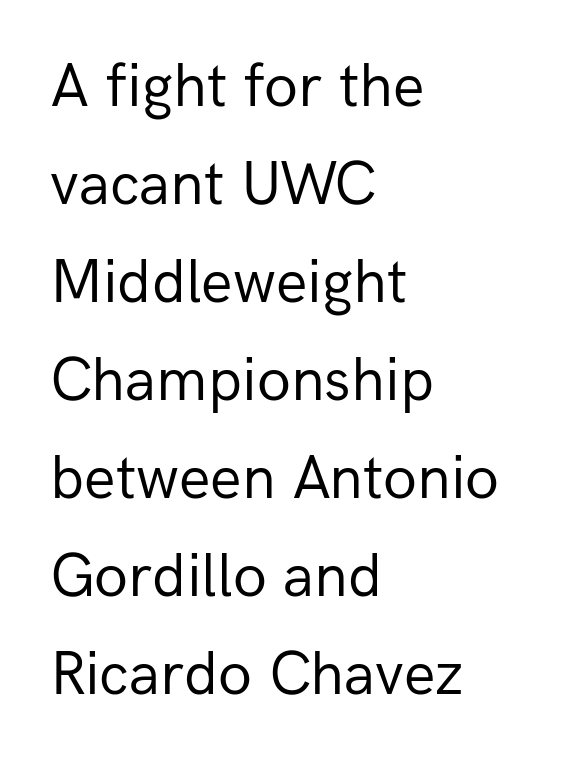
{"serif": "no", "italic": "no", "bold": "no", "weight": "regular", "width": "normal", "stroke_contrast": "low", "x_height": "medium", "monospaced": "no", "underline": "no", "align": "left", "line_spacing": "normal", "line_spacing_ratio": 1.58, "letter_spacing": "normal", "letter_spacing_em": 0.0, "glyph_px": 62}
